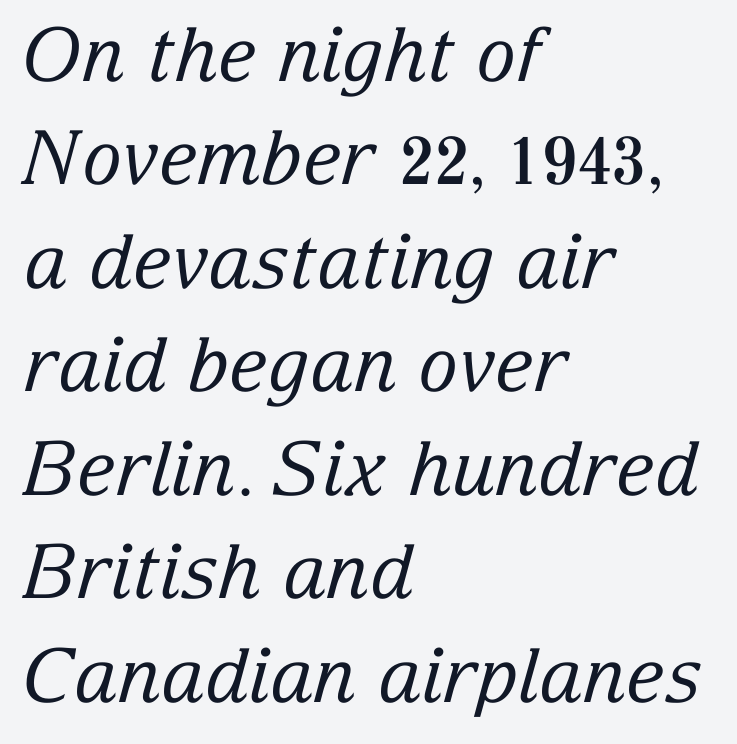
The image shows 75 px regular-weight serif type, italic (leaning right); set left-aligned, normal line spacing (1.38x), normal letter spacing, not underlined; low stroke contrast and a medium x-height.
